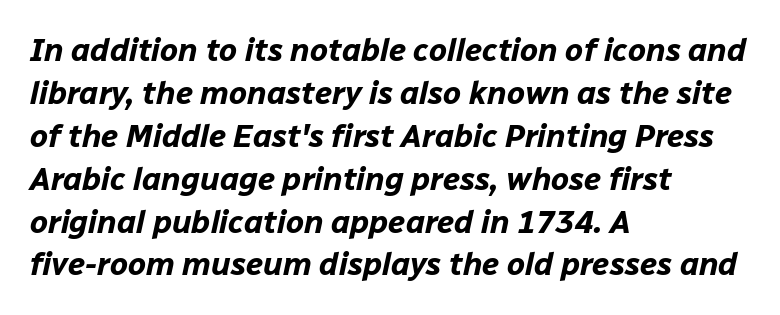
{"italic": "yes", "lean": "right", "slant_degrees": 12, "bold": "yes", "weight": "bold", "width": "normal", "stroke_contrast": "low", "x_height": "medium", "monospaced": "no", "underline": "no", "align": "left", "line_spacing": "normal", "line_spacing_ratio": 1.34, "letter_spacing": "normal", "letter_spacing_em": 0.0, "glyph_px": 32}
